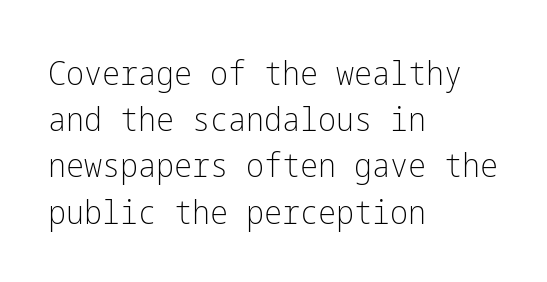
The image shows 34 px light, condensed sans-serif type, upright; set left-aligned, normal line spacing (1.36x), normal letter spacing, not underlined; low stroke contrast and a medium x-height.
